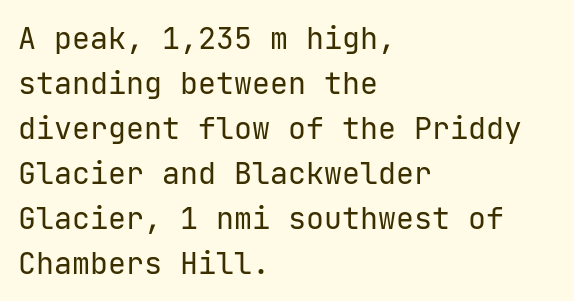
No chunkiness to these letters — they're not bold. The words here are not underlined. Nobody touched the tracking dial on this one. The rendering anchors every line to the left-hand side. Examine the stroke ends and you'll find no serifs. It's the straight-up-and-down kind of type.
